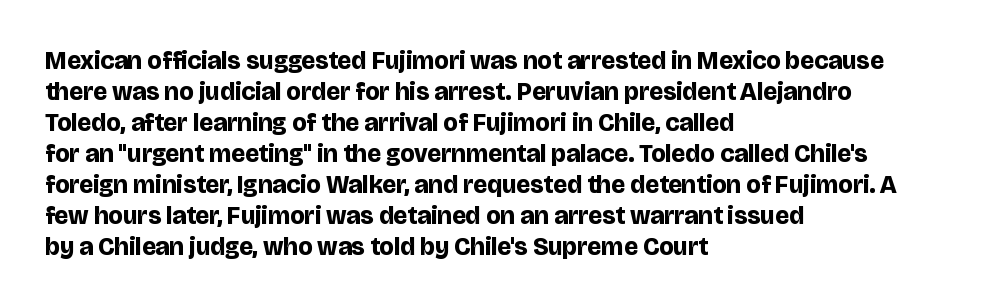
Q: Is the text bold? A: Yes.
Q: Is the text italic (slanted)? A: No, it is upright.
Q: Is the text underlined? A: No.
Q: How is the paragraph aligned? A: Left-aligned.
Q: Is the spacing between letters normal or unusually wide? A: Normal.
